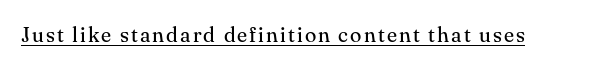
No extra ink here — the face is not bold. The rendered words wear a rule along their underside. Quick note: not italic, upright.
